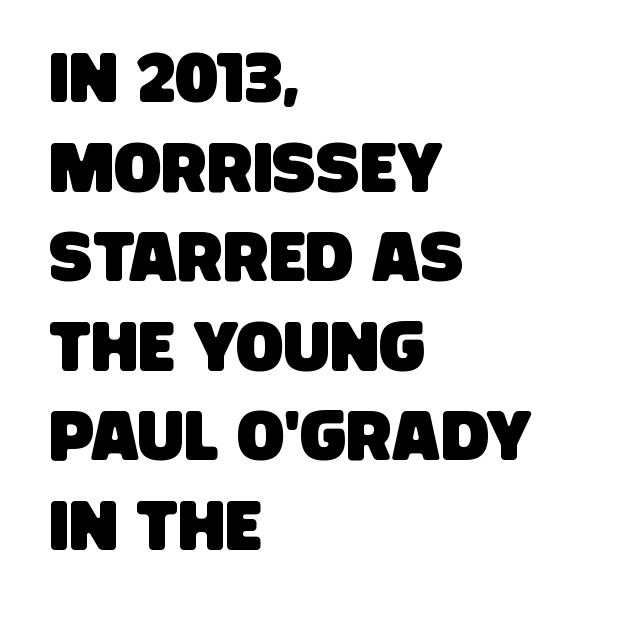
The image shows 70 px condensed sans-serif type; set left-aligned, normal line spacing (1.28x), normal letter spacing, not underlined; low stroke contrast and a large x-height.
